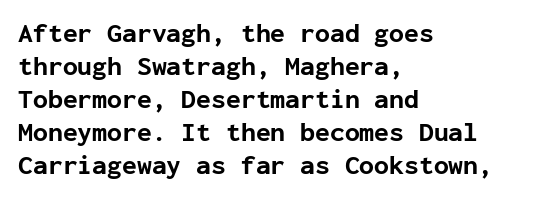
The image shows 27 px bold type, upright; set left-aligned, line spacing 1.22x, normal letter spacing, not underlined.
